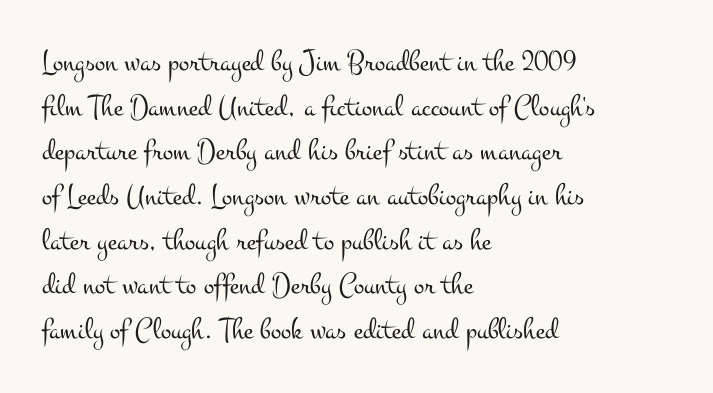
Q: Is the text bold? A: No.
Q: Is the text italic (slanted)? A: Yes.
Q: Is the typeface a serif or a sans-serif typeface? A: Serif.
Q: Is the text underlined? A: No.
Q: How is the paragraph aligned? A: Left-aligned.
Q: Is the spacing between letters normal or unusually wide? A: Normal.
Q: Is the spacing between lines tight, normal or loose? A: Normal.
Q: Width (condensed, normal, or wide)? A: Wide.
Q: Stroke contrast? A: Medium.
Q: x-height? A: Small.
Q: Monospaced? A: No.
